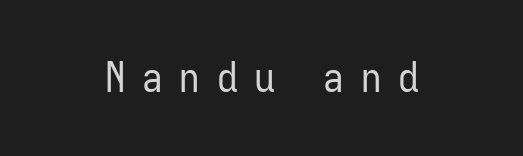
{"serif": "no", "italic": "no", "bold": "no", "weight": "regular", "width": "condensed", "stroke_contrast": "low", "x_height": "medium", "monospaced": "no", "underline": "no", "align": "center", "letter_spacing": "wide", "letter_spacing_em": 0.41, "glyph_px": 41}
